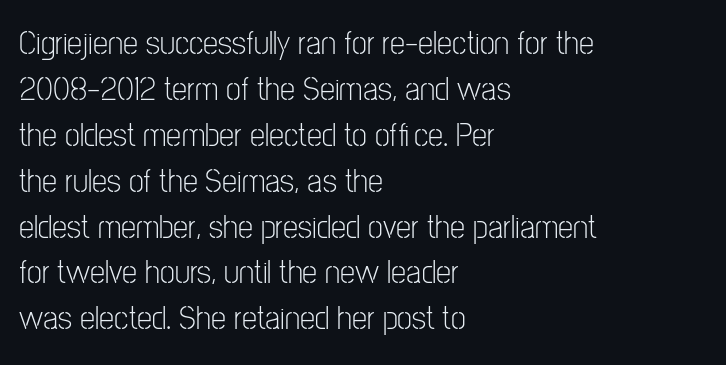
Q: Is the text bold? A: No.
Q: Is the text italic (slanted)? A: No, it is upright.
Q: Is the typeface a serif or a sans-serif typeface? A: Sans-serif.
Q: Is the text underlined? A: No.
Q: How is the paragraph aligned? A: Left-aligned.
Q: Is the spacing between letters normal or unusually wide? A: Normal.
Q: Is the spacing between lines tight, normal or loose? A: Normal.
Q: Width (condensed, normal, or wide)? A: Condensed.
Q: Stroke contrast? A: Low.
Q: x-height? A: Medium.
Q: Monospaced? A: No.
